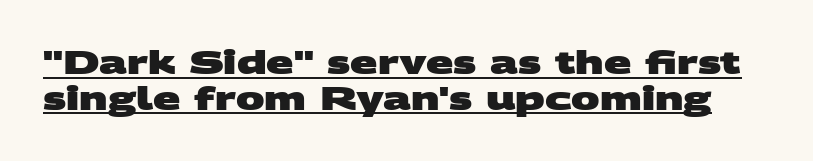
{"serif": "no", "bold": "yes", "weight": "heavy", "width": "wide", "stroke_contrast": "medium", "x_height": "large", "monospaced": "no", "underline": "yes", "line_spacing": "tight", "line_spacing_ratio": 1.12, "letter_spacing": "normal", "letter_spacing_em": 0.0, "glyph_px": 32}
